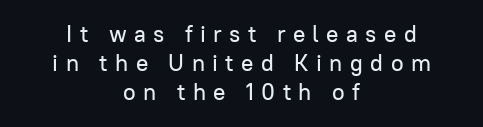
Q: Is the text italic (slanted)? A: No, it is upright.
Q: Is the text underlined? A: No.
Q: How is the paragraph aligned? A: Centered.
Q: Is the spacing between letters normal or unusually wide? A: Unusually wide.
Q: Is the spacing between lines tight, normal or loose? A: Normal.
